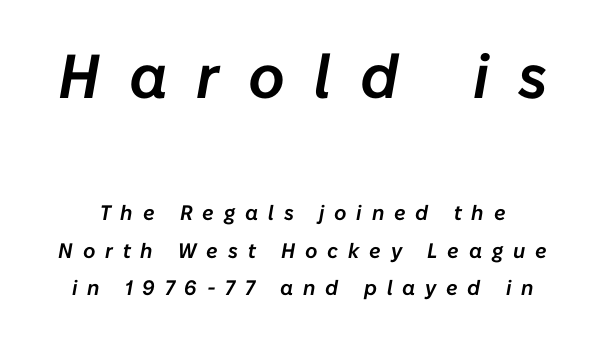
Does extra space separate the letters? Yes, quite a lot of it. Visually, the top section dominates because its glyphs are scaled up. The whole block is typeset with a tilt. The rendering uses natural spacing where letterforms have individual widths.
